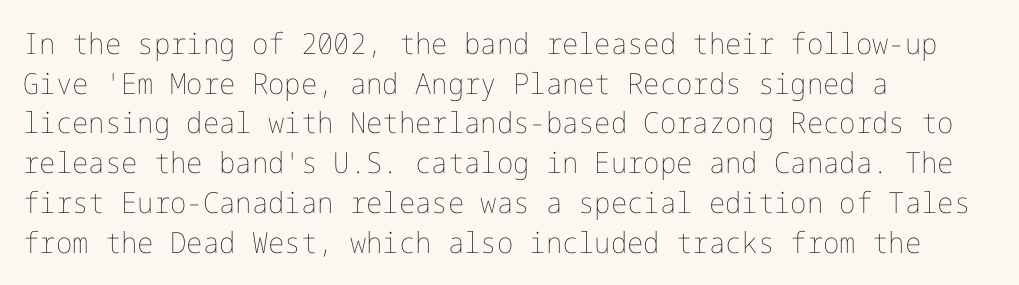
Q: Is the text bold? A: No.
Q: Is the text italic (slanted)? A: No, it is upright.
Q: Is the text underlined? A: No.
Q: How is the paragraph aligned? A: Left-aligned.
Q: Is the spacing between letters normal or unusually wide? A: Normal.
Q: Is the spacing between lines tight, normal or loose? A: Normal.
Q: Width (condensed, normal, or wide)? A: Normal.
Q: Stroke contrast? A: Low.
Q: x-height? A: Medium.
